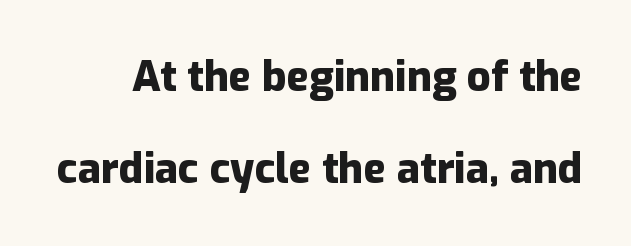
{"serif": "no", "italic": "no", "bold": "yes", "weight": "heavy", "width": "normal", "stroke_contrast": "low", "x_height": "medium", "monospaced": "no", "underline": "no", "line_spacing": "loose", "line_spacing_ratio": 2.2, "letter_spacing": "normal", "letter_spacing_em": 0.0, "glyph_px": 42}
